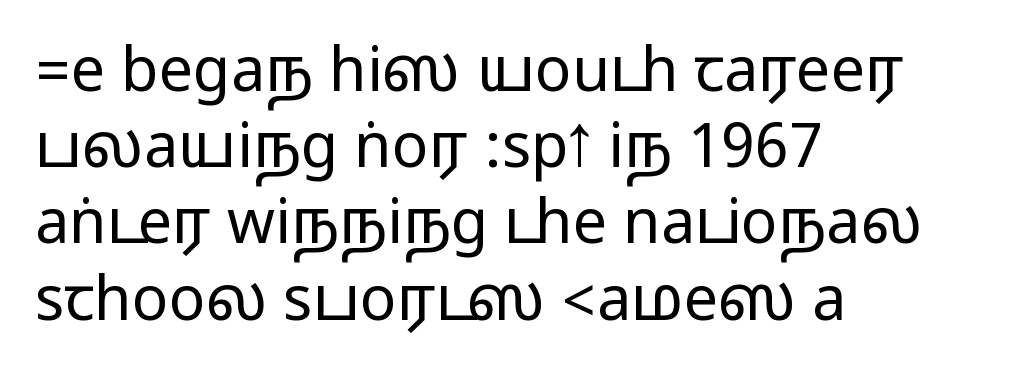
The image shows 61 px wide sans-serif type, upright; set left-aligned, normal line spacing (1.25x), normal letter spacing, not underlined; medium stroke contrast.
